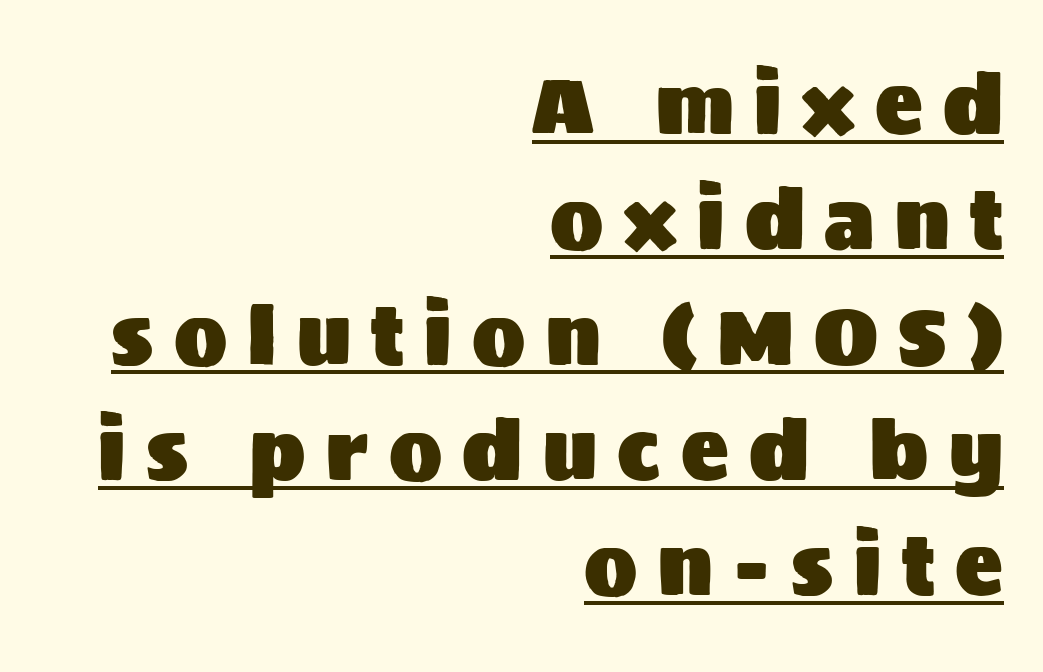
The image shows 79 px sans-serif type, upright; set right-aligned, normal line spacing (1.46x), unusually wide letter spacing (+0.26 em), underlined; medium stroke contrast and a large x-height.
